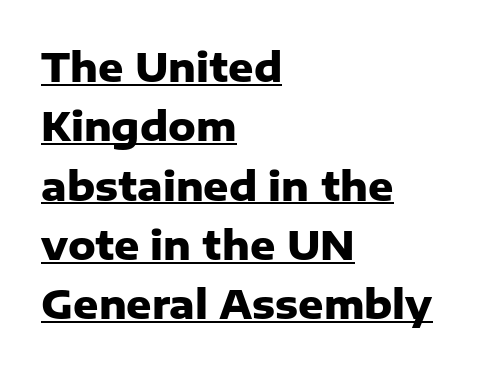
The image shows 39 px heavy sans-serif type, upright; set left-aligned, normal line spacing (1.52x), normal letter spacing, underlined; low stroke contrast and a medium x-height.
